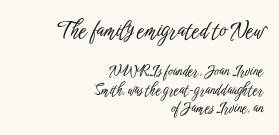
{"underline": "no", "align": "right", "line_spacing": "normal", "line_spacing_ratio": 1.34, "letter_spacing": "normal", "letter_spacing_em": 0.0, "larger_block": "first", "size_ratio": 1.5, "glyph_px": 21}
